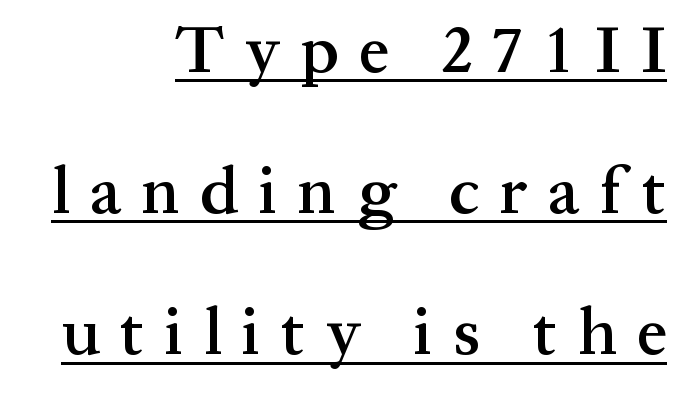
Is the type bold? Partly — it's a semibold, heavier than regular but not fully bold. The paragraph has a hard right edge and a soft left edge. The lettering stays uniformly vertical, giving the passage a roman look. Are there feet on the stems? There are — it's a serif. Loosely led — the rows are spread out.
